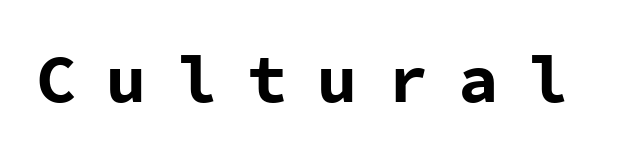
The image shows 67 px bold sans-serif type, upright, monospaced; set unusually wide letter spacing (+0.45 em), not underlined; low stroke contrast and a medium x-height.
